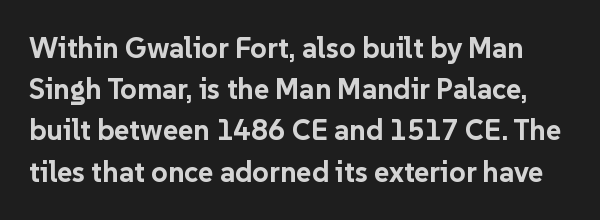
The font's upright variant was chosen for this text. Nothing unusual about the tracking: characters are spaced as the font intends. The rendering uses natural spacing where letterforms have individual widths. The strokes are fattened all the way to bold.
